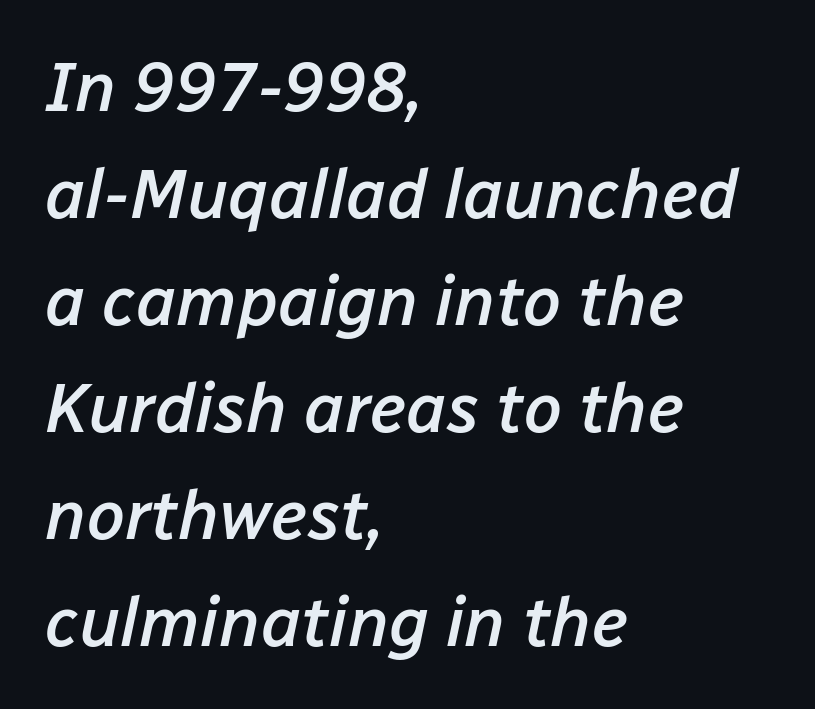
These lines are set flush left with a ragged right edge. The rendering uses a moderate line-height, typical for paragraphs. Every letter is mildly thick-stroked: semibold rather than bold. A clean baseline with only descenders dipping below it.
